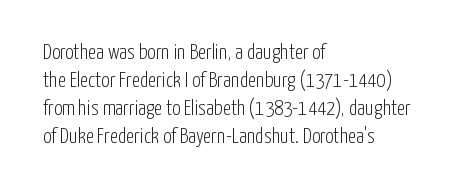
The image shows 21 px text type, upright; set left-aligned, normal line spacing (1.34x), normal letter spacing, not underlined.
